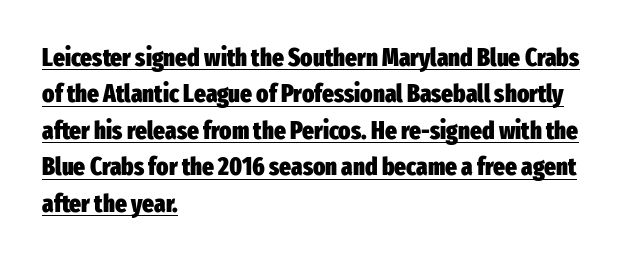
Letter spacing: default. Its strokes are broad and dark, the hallmark of bold type. Layout note: lines flush left. Tall strokes in this sample are plumb rather than angled. Whoever set this chose a conventional vertical rhythm.
